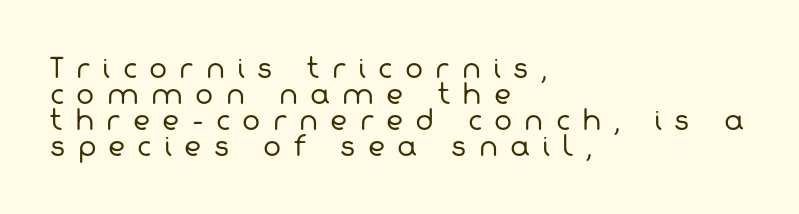
The image shows 27 px text type; set left-aligned, tight line spacing (0.96x), unusually wide letter spacing (+0.45 em), not underlined.
